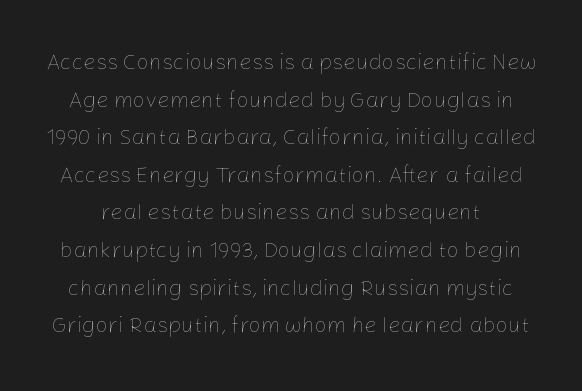
Q: Is the text bold? A: No.
Q: Is the text italic (slanted)? A: No, it is upright.
Q: Is the text underlined? A: No.
Q: Is the spacing between letters normal or unusually wide? A: Normal.
